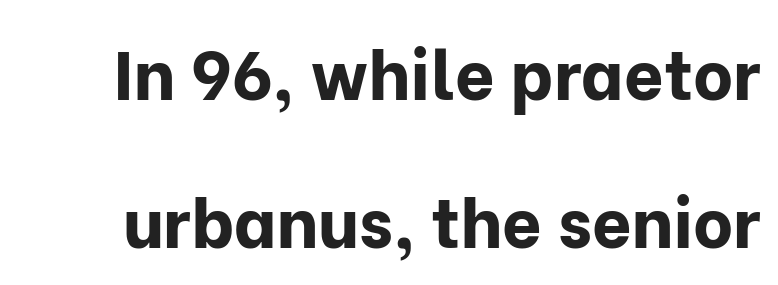
Q: Is the text bold? A: Yes.
Q: Is the text italic (slanted)? A: No, it is upright.
Q: Is the typeface a serif or a sans-serif typeface? A: Sans-serif.
Q: Is the text underlined? A: No.
Q: Is the spacing between letters normal or unusually wide? A: Normal.
Q: Is the spacing between lines tight, normal or loose? A: Loose.
Q: Width (condensed, normal, or wide)? A: Normal.
Q: Stroke contrast? A: Low.
Q: x-height? A: Medium.
Q: Monospaced? A: No.
